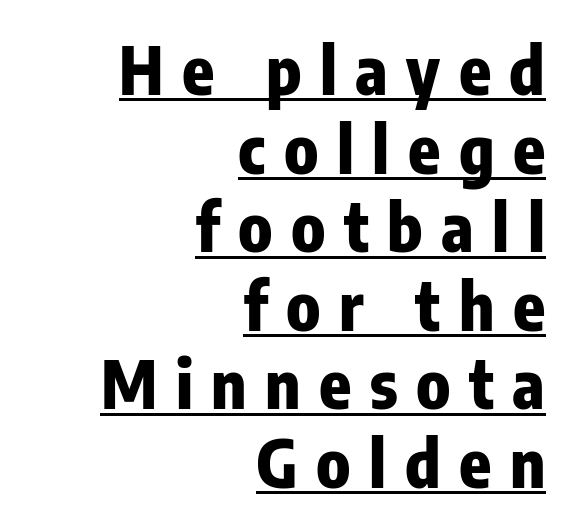
Q: Is the text bold? A: Yes.
Q: Is the text italic (slanted)? A: No, it is upright.
Q: Is the typeface a serif or a sans-serif typeface? A: Sans-serif.
Q: Is the text underlined? A: Yes.
Q: How is the paragraph aligned? A: Right-aligned.
Q: Is the spacing between letters normal or unusually wide? A: Unusually wide.
Q: Width (condensed, normal, or wide)? A: Condensed.
Q: Stroke contrast? A: Low.
Q: x-height? A: Medium.
Q: Monospaced? A: No.
